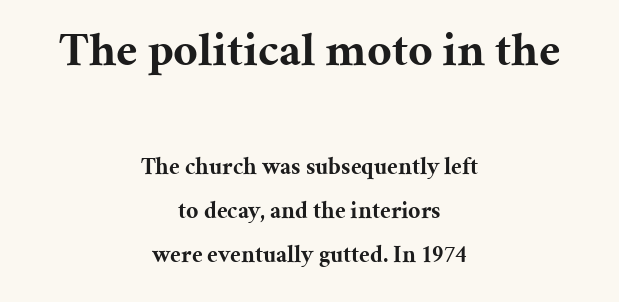
{"serif": "yes", "italic": "no", "bold": "yes", "weight": "bold", "width": "normal", "stroke_contrast": "medium", "x_height": "medium", "monospaced": "no", "underline": "no", "align": "center", "line_spacing_ratio": 1.83, "letter_spacing": "normal", "letter_spacing_em": 0.0, "larger_block": "first", "size_ratio": 2.0, "glyph_px": 48}
